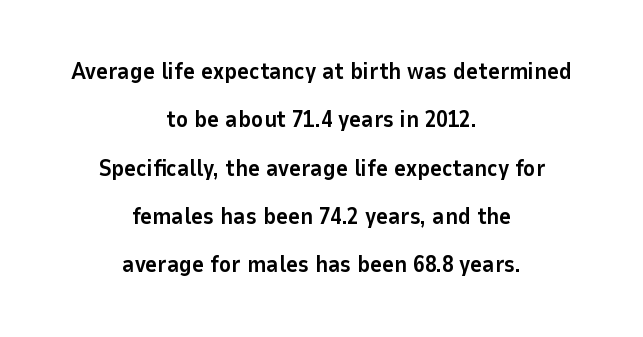
{"italic": "no", "bold": "yes", "underline": "no", "align": "center", "line_spacing": "loose", "line_spacing_ratio": 2.1, "letter_spacing": "normal", "letter_spacing_em": 0.0, "glyph_px": 23}
